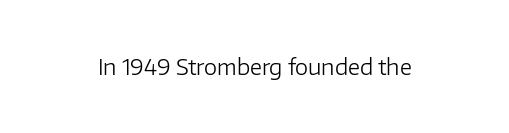
The passage shown is not underscored anywhere. The font's upright variant was chosen for this text. Stems here are at most as thick as an everyday book face. Observe the ordinary spacing: letters are neighbours, not strangers.
